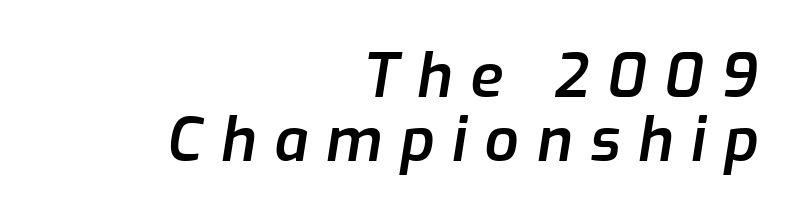
Q: Is the text bold? A: Semi-bold.
Q: Is the text italic (slanted)? A: Yes, it leans right by about 9 degrees.
Q: Is the text underlined? A: No.
Q: How is the paragraph aligned? A: Right-aligned.
Q: Is the spacing between letters normal or unusually wide? A: Unusually wide.
Q: Is the spacing between lines tight, normal or loose? A: Tight.
Q: Width (condensed, normal, or wide)? A: Normal.
Q: Stroke contrast? A: Low.
Q: x-height? A: Medium.
Q: Monospaced? A: No.
